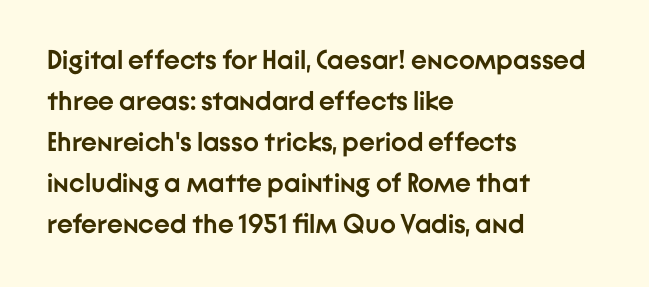
Line beginnings align vertically; line endings do not. Between one letter and the next there's only the usual sliver of space. Notice how descenders clear the ascenders below comfortably — that's standard leading. Does the lettering tilt? It doesn't — this is upright. Letters rest on an invisible, unmarked baseline.
